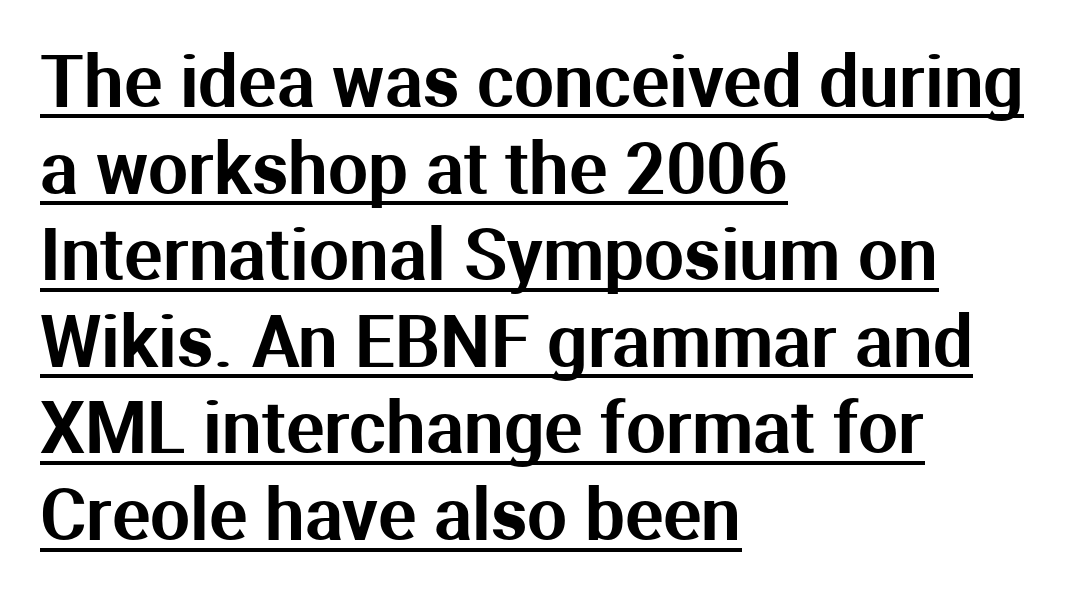
The image shows 71 px sans-serif type, upright; set left-aligned, line spacing 1.22x, normal letter spacing, underlined; medium stroke contrast and a medium x-height.
